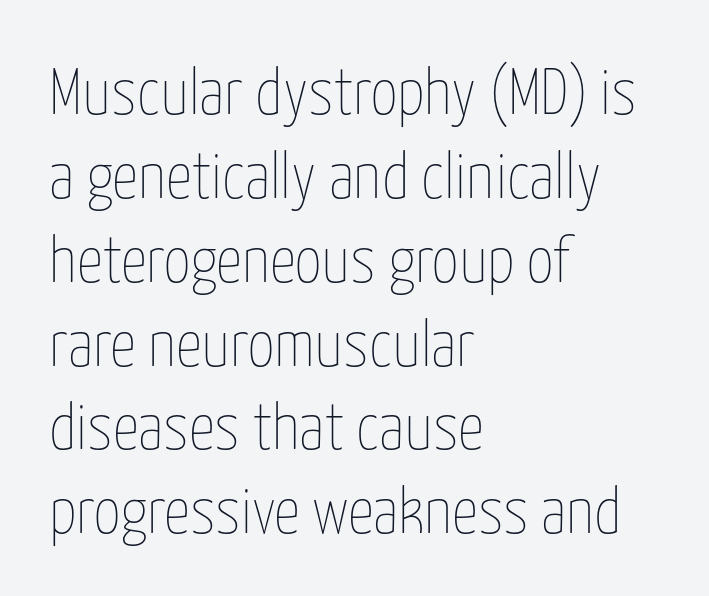
Rendered with straight, roman letterforms. What stands out about the letter spacing? Nothing — it is the standard amount. The foot of each line stays bare and open. The letters advance in unequal steps, a hallmark of proportional type. The font sits on the lighter half of the weight spectrum, regular included.
